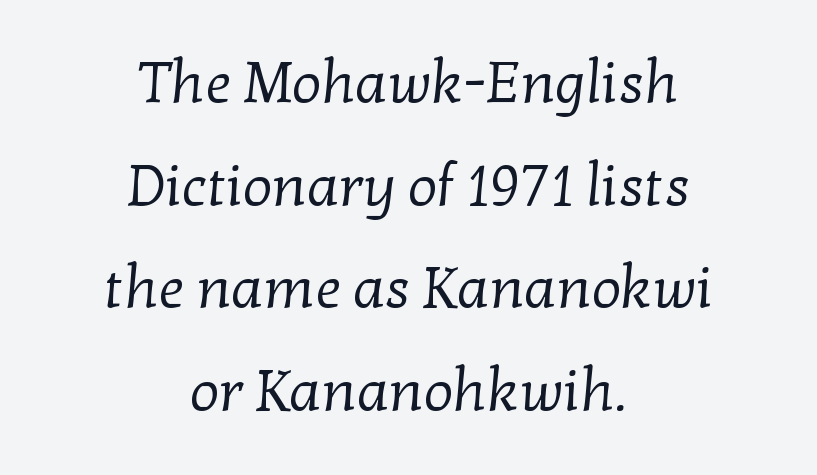
Q: Is the text bold? A: No.
Q: Is the typeface a serif or a sans-serif typeface? A: Serif.
Q: Is the text underlined? A: No.
Q: How is the paragraph aligned? A: Centered.
Q: Is the spacing between letters normal or unusually wide? A: Normal.
Q: Width (condensed, normal, or wide)? A: Normal.
Q: Stroke contrast? A: Low.
Q: x-height? A: Medium.
Q: Monospaced? A: No.
